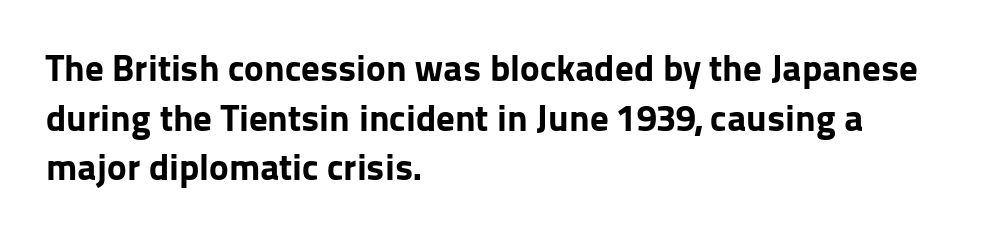
Q: Is the text bold? A: Yes.
Q: Is the text italic (slanted)? A: No, it is upright.
Q: Is the typeface a serif or a sans-serif typeface? A: Sans-serif.
Q: Is the text underlined? A: No.
Q: How is the paragraph aligned? A: Left-aligned.
Q: Is the spacing between letters normal or unusually wide? A: Normal.
Q: Is the spacing between lines tight, normal or loose? A: Normal.
Q: Width (condensed, normal, or wide)? A: Normal.
Q: Stroke contrast? A: Low.
Q: x-height? A: Medium.
Q: Monospaced? A: No.
